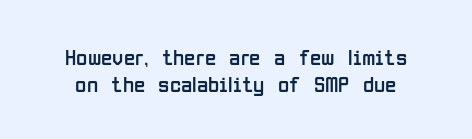
The image shows 23 px text type, upright; set line spacing 1.17x, normal letter spacing, not underlined.
